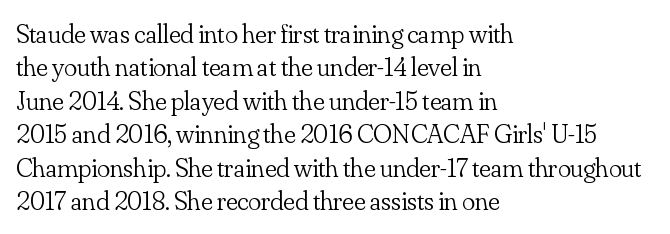
Q: Is the text bold? A: No.
Q: Is the text italic (slanted)? A: No, it is upright.
Q: Is the text underlined? A: No.
Q: How is the paragraph aligned? A: Left-aligned.
Q: Is the spacing between letters normal or unusually wide? A: Normal.
